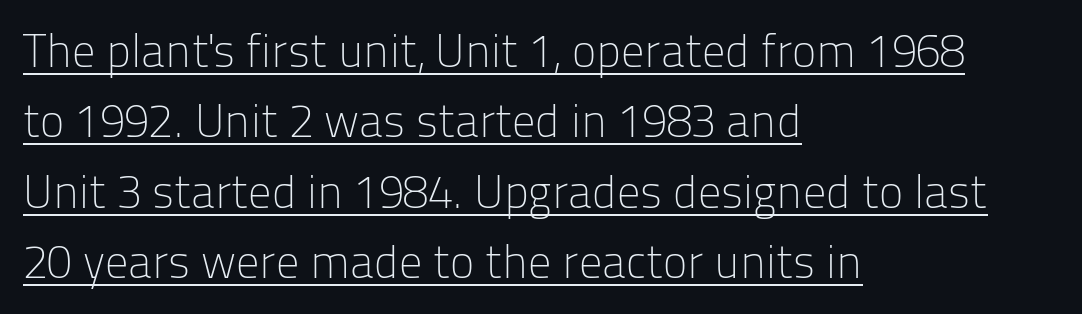
Q: Is the text bold? A: No.
Q: Is the text italic (slanted)? A: No, it is upright.
Q: Is the typeface a serif or a sans-serif typeface? A: Sans-serif.
Q: Is the text underlined? A: Yes.
Q: How is the paragraph aligned? A: Left-aligned.
Q: Is the spacing between letters normal or unusually wide? A: Normal.
Q: Is the spacing between lines tight, normal or loose? A: Normal.
Q: Width (condensed, normal, or wide)? A: Normal.
Q: Stroke contrast? A: Low.
Q: x-height? A: Medium.
Q: Monospaced? A: No.
